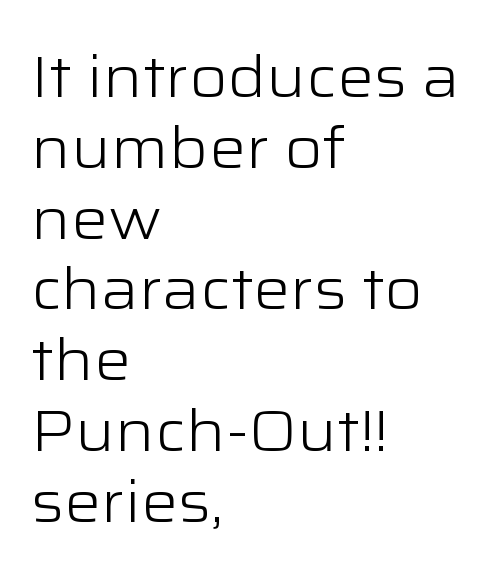
Q: Is the text bold? A: No.
Q: Is the text italic (slanted)? A: No, it is upright.
Q: Is the typeface a serif or a sans-serif typeface? A: Sans-serif.
Q: Is the text underlined? A: No.
Q: How is the paragraph aligned? A: Left-aligned.
Q: Is the spacing between letters normal or unusually wide? A: Normal.
Q: Width (condensed, normal, or wide)? A: Wide.
Q: Stroke contrast? A: Low.
Q: x-height? A: Medium.
Q: Monospaced? A: No.
